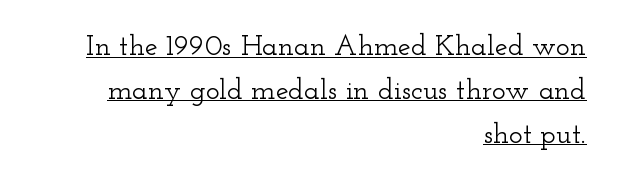
The image shows 29 px wide serif type, upright; set right-aligned, normal line spacing (1.51x), normal letter spacing, underlined; low stroke contrast and a small x-height.
